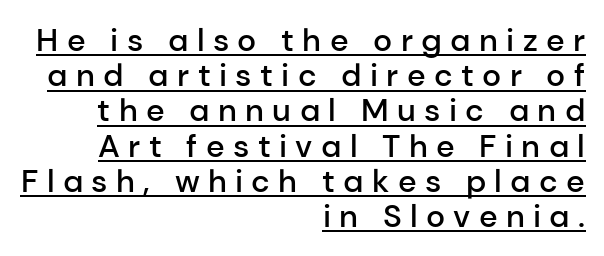
Q: Is the text bold? A: Semi-bold.
Q: Is the text italic (slanted)? A: No, it is upright.
Q: Is the typeface a serif or a sans-serif typeface? A: Sans-serif.
Q: Is the text underlined? A: Yes.
Q: How is the paragraph aligned? A: Right-aligned.
Q: Is the spacing between letters normal or unusually wide? A: Unusually wide.
Q: Is the spacing between lines tight, normal or loose? A: Tight.
Q: Width (condensed, normal, or wide)? A: Normal.
Q: Stroke contrast? A: Low.
Q: x-height? A: Medium.
Q: Monospaced? A: No.
